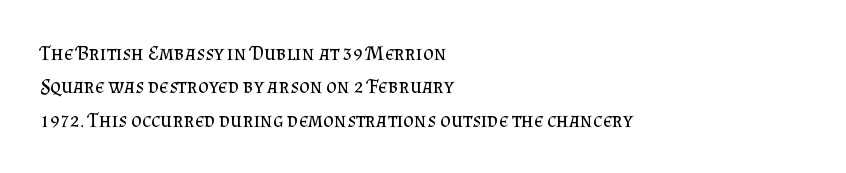
The image shows 21 px text type, upright; set left-aligned, normal line spacing (1.59x), normal letter spacing, not underlined.
